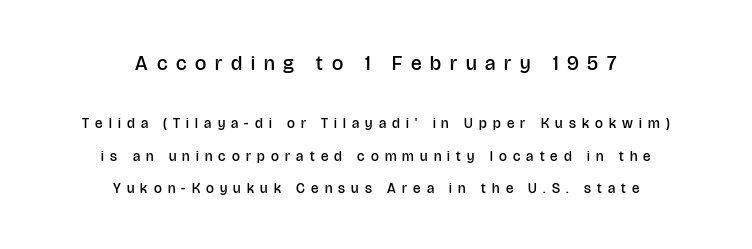
The axis of the letterforms is exactly vertical. The letterforms stand isolated, each surrounded by extra space. The strokes are fattened partway — semibold, not bold. Interline gaps are noticeably wide in this sample. Size contrast runs from large at the top to small at the bottom.
